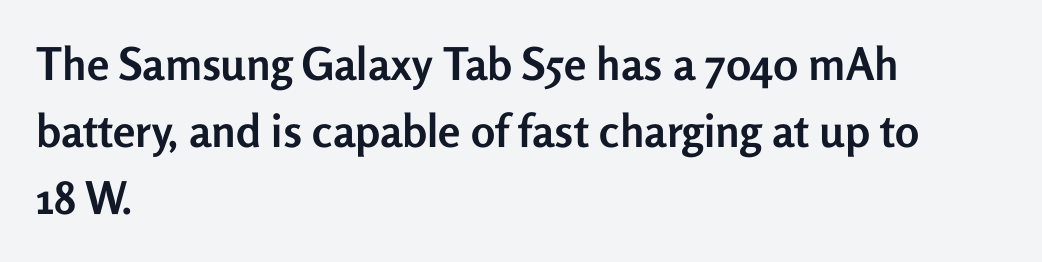
Q: Is the text bold? A: Yes.
Q: Is the text italic (slanted)? A: No, it is upright.
Q: Is the typeface a serif or a sans-serif typeface? A: Sans-serif.
Q: Is the text underlined? A: No.
Q: How is the paragraph aligned? A: Left-aligned.
Q: Is the spacing between letters normal or unusually wide? A: Normal.
Q: Is the spacing between lines tight, normal or loose? A: Normal.
Q: Width (condensed, normal, or wide)? A: Normal.
Q: Stroke contrast? A: Low.
Q: x-height? A: Medium.
Q: Monospaced? A: No.
